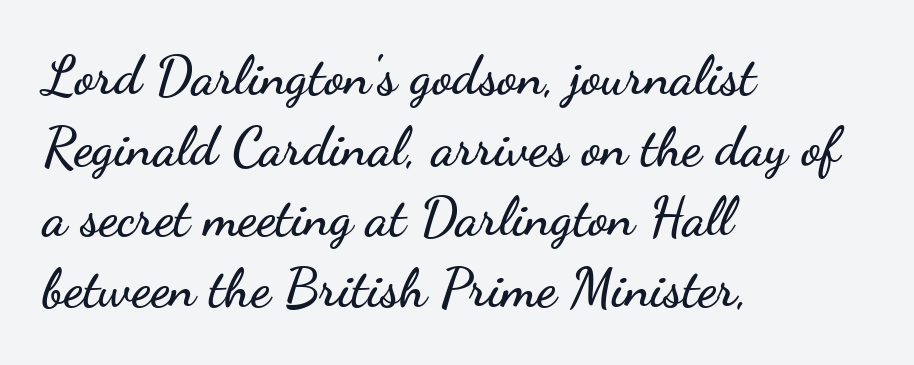
{"serif": "no", "width": "wide", "stroke_contrast": "low", "x_height": "small", "monospaced": "no", "underline": "no", "align": "left", "line_spacing": "normal", "line_spacing_ratio": 1.31, "letter_spacing": "normal", "letter_spacing_em": 0.0, "glyph_px": 54}
